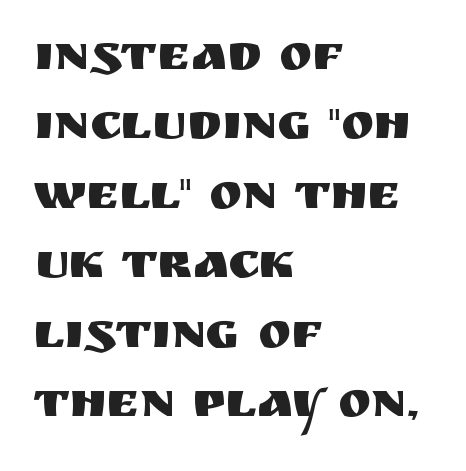
{"serif": "no", "italic": "no", "width": "normal", "stroke_contrast": "medium", "x_height": "large", "monospaced": "no", "underline": "no", "align": "left", "line_spacing": "normal", "line_spacing_ratio": 1.39, "letter_spacing": "normal", "letter_spacing_em": 0.0, "glyph_px": 50}
